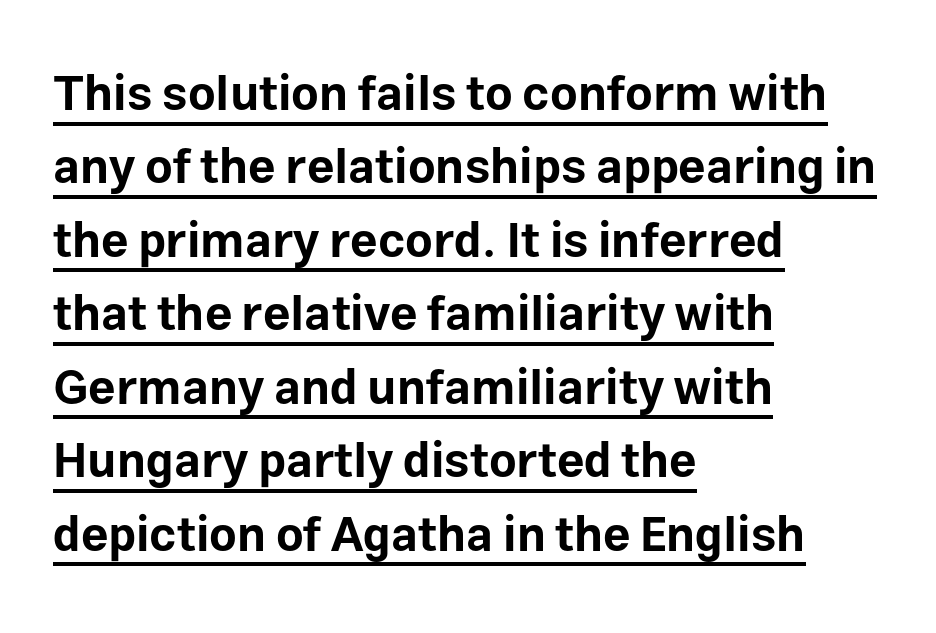
Q: Is the text bold? A: Yes.
Q: Is the text italic (slanted)? A: No, it is upright.
Q: Is the typeface a serif or a sans-serif typeface? A: Sans-serif.
Q: Is the text underlined? A: Yes.
Q: How is the paragraph aligned? A: Left-aligned.
Q: Is the spacing between letters normal or unusually wide? A: Normal.
Q: Is the spacing between lines tight, normal or loose? A: Normal.
Q: Width (condensed, normal, or wide)? A: Normal.
Q: Stroke contrast? A: Low.
Q: x-height? A: Medium.
Q: Monospaced? A: No.
